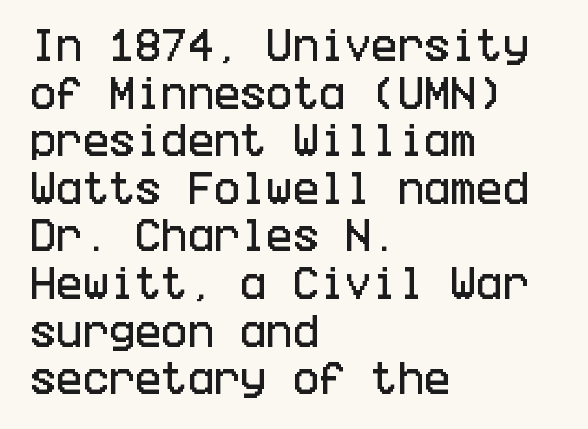
The image shows 35 px condensed sans-serif type, upright; set left-aligned, normal line spacing (1.36x), normal letter spacing, not underlined; low stroke contrast and a large x-height.
